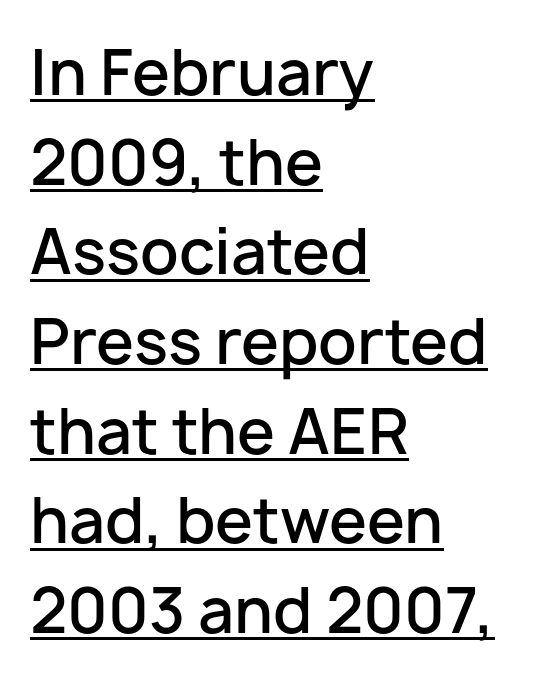
Here the designer chose a conventional face with non-uniform glyph widths. A fair bit of extra ink — the face is semibold, not bold. The glyphs in this specimen are sans serif. Honestly, the letter spacing is just normal — you wouldn't notice it. The lettering is marked with a stroke running underneath it.
